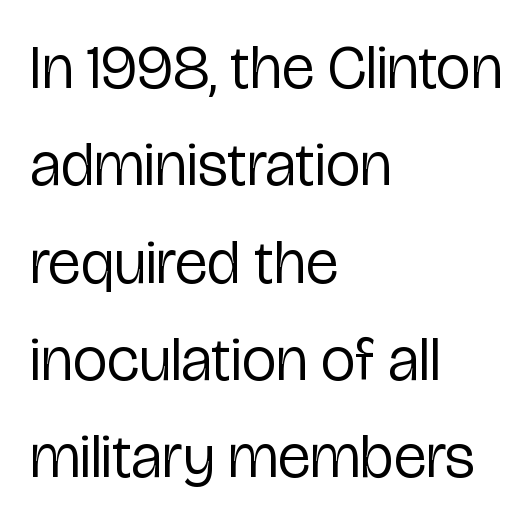
The image shows 62 px regular-weight, condensed sans-serif type, upright; set left-aligned, normal line spacing (1.57x), normal letter spacing, not underlined; low stroke contrast and a medium x-height.
